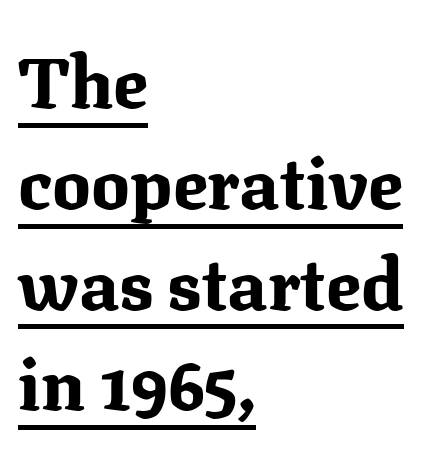
The image shows 72 px bold serif type, upright; set left-aligned, normal line spacing (1.4x), normal letter spacing, underlined; medium stroke contrast and a medium x-height.
